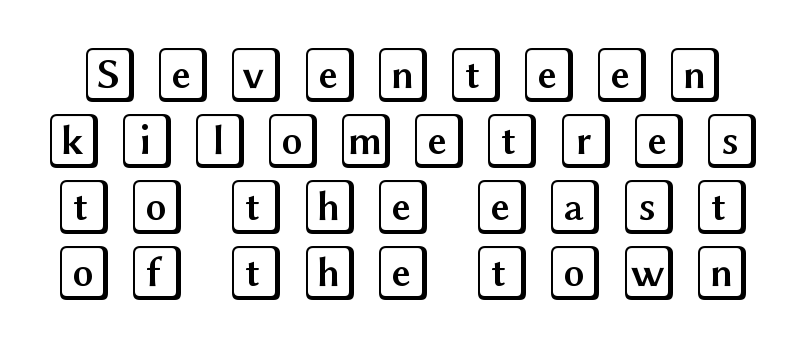
{"italic": "no", "width": "wide", "x_height": "large", "underline": "no", "line_spacing_ratio": 1.2, "letter_spacing": "wide", "letter_spacing_em": 0.23, "glyph_px": 55}
